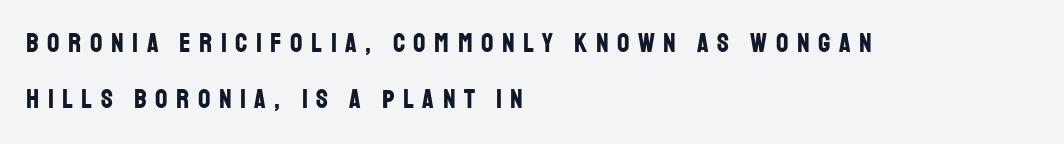
{"italic": "no", "bold": "yes", "underline": "no", "align": "left", "line_spacing": "loose", "line_spacing_ratio": 2.09, "letter_spacing": "wide", "letter_spacing_em": 0.32, "glyph_px": 27}
